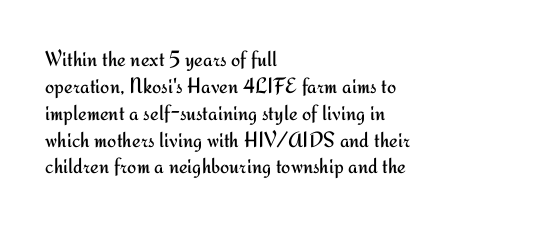
Honestly, the letter spacing is just normal — you wouldn't notice it. A student would call this left alignment; a typographer would say flush left, rag right. The font sits on the lighter half of the weight spectrum, regular included. Just letters on the line, the space beneath them empty.
